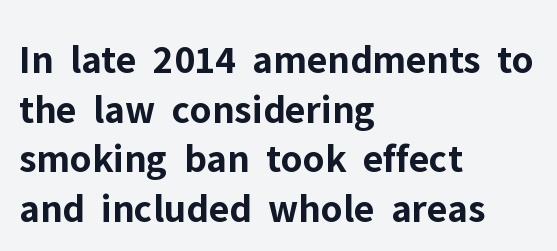
The image shows 41 px bold sans-serif type, upright; set left-aligned, line spacing 1.21x, normal letter spacing, not underlined; low stroke contrast and a medium x-height.
